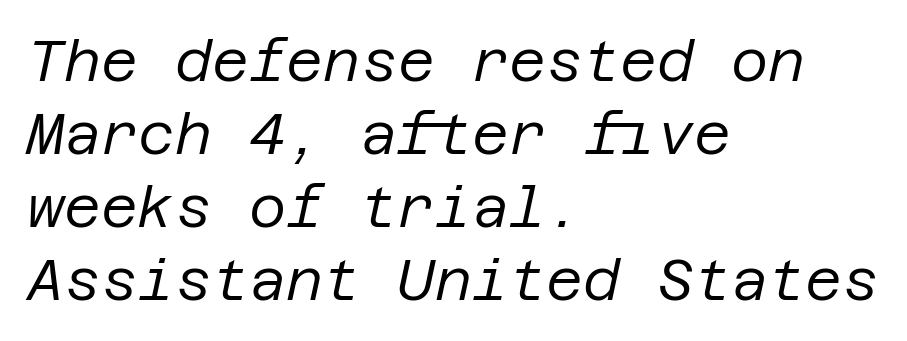
{"italic": "yes", "lean": "right", "slant_degrees": 12, "bold": "no", "weight": "regular", "width": "normal", "stroke_contrast": "low", "x_height": "large", "underline": "no", "align": "left", "line_spacing": "normal", "line_spacing_ratio": 1.28, "letter_spacing": "normal", "letter_spacing_em": 0.0, "glyph_px": 57}
